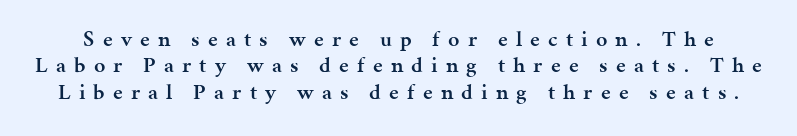
The image shows 22 px text type, upright; set line spacing 1.2x, unusually wide letter spacing (+0.37 em), not underlined.
